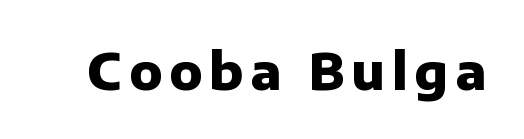
The image shows 50 px heavy sans-serif type, upright; set not underlined; low stroke contrast and a medium x-height.
